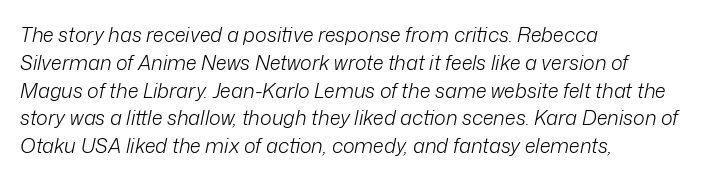
Compared with ordinary roman type, these characters are visibly tilted. The letters sit at their default tracking, neither squeezed nor spread. Stem width sits at or under what a default text font uses. These lines stack with their left ends in a neat column.
